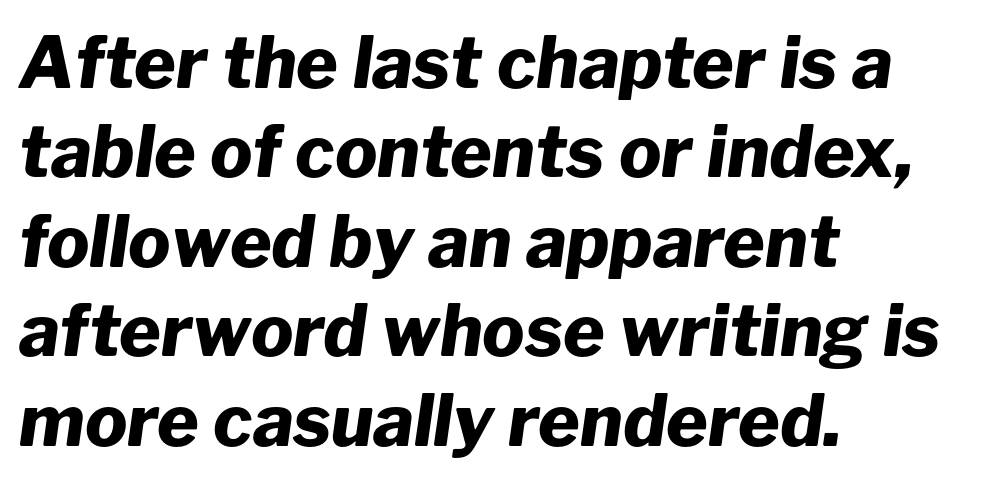
Q: Is the text bold? A: Yes.
Q: Is the text italic (slanted)? A: Yes, it leans right by about 8 degrees.
Q: Is the text underlined? A: No.
Q: How is the paragraph aligned? A: Left-aligned.
Q: Is the spacing between letters normal or unusually wide? A: Normal.
Q: Is the spacing between lines tight, normal or loose? A: Normal.
Q: Width (condensed, normal, or wide)? A: Normal.
Q: Stroke contrast? A: Low.
Q: x-height? A: Medium.
Q: Monospaced? A: No.
